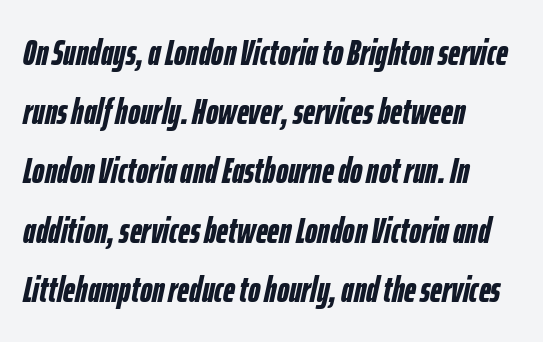
The image shows 37 px semibold, condensed type, italic (leaning right); set left-aligned, normal line spacing (1.6x), normal letter spacing, not underlined; low stroke contrast and a medium x-height.
